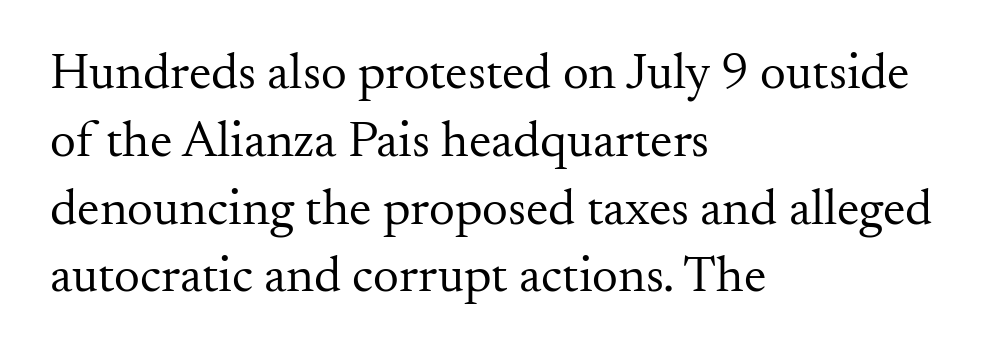
The image shows 51 px regular-weight serif type, upright; set left-aligned, normal line spacing (1.33x), normal letter spacing, not underlined; medium stroke contrast and a small x-height.
